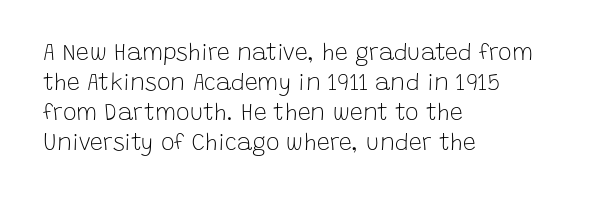
The image shows 23 px text type, upright; set left-aligned, normal line spacing (1.3x), normal letter spacing, not underlined.
